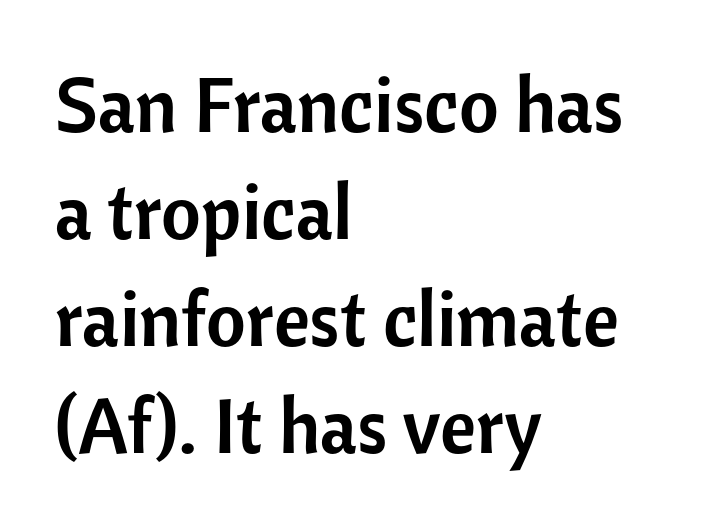
Q: Is the text italic (slanted)? A: No, it is upright.
Q: Is the typeface a serif or a sans-serif typeface? A: Sans-serif.
Q: Is the text underlined? A: No.
Q: How is the paragraph aligned? A: Left-aligned.
Q: Is the spacing between letters normal or unusually wide? A: Normal.
Q: Is the spacing between lines tight, normal or loose? A: Normal.
Q: Width (condensed, normal, or wide)? A: Normal.
Q: Stroke contrast? A: Low.
Q: x-height? A: Medium.
Q: Monospaced? A: No.
